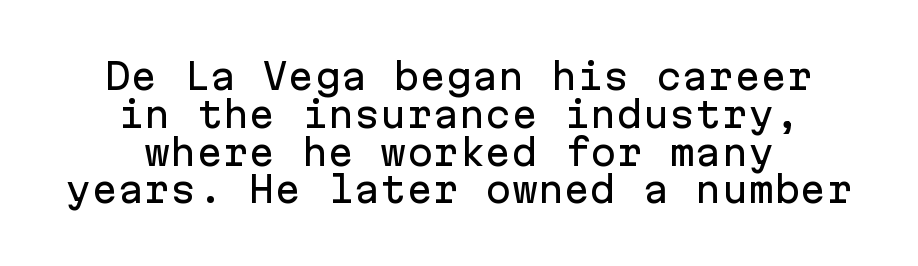
{"serif": "no", "italic": "no", "width": "normal", "stroke_contrast": "low", "x_height": "medium", "monospaced": "yes", "underline": "no", "align": "center", "line_spacing": "tight", "line_spacing_ratio": 1.08, "letter_spacing": "normal", "letter_spacing_em": 0.0, "glyph_px": 35}
